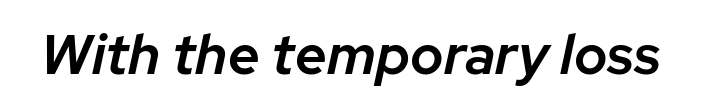
When letters slant like this, we call the style italic. Look at the tracking — it's just the regular setting, nothing added. Varying glyph widths throughout — classic text-font behaviour. How heavy is the stroke? Medium-heavy — a semibold, shy of bold.
